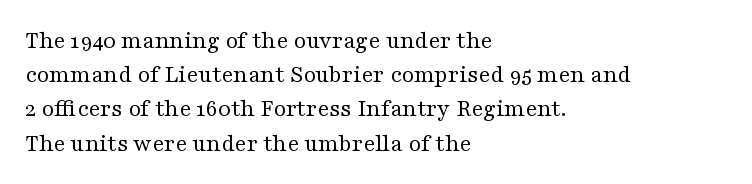
{"italic": "no", "bold": "no", "underline": "no", "align": "left", "line_spacing": "normal", "line_spacing_ratio": 1.37, "letter_spacing": "normal", "letter_spacing_em": 0.0, "glyph_px": 25}
